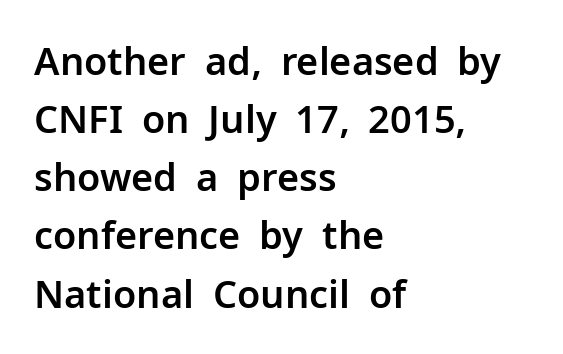
Q: Is the text italic (slanted)? A: No, it is upright.
Q: Is the typeface a serif or a sans-serif typeface? A: Sans-serif.
Q: Is the text underlined? A: No.
Q: How is the paragraph aligned? A: Left-aligned.
Q: Is the spacing between letters normal or unusually wide? A: Normal.
Q: Is the spacing between lines tight, normal or loose? A: Normal.
Q: Width (condensed, normal, or wide)? A: Normal.
Q: Stroke contrast? A: Low.
Q: x-height? A: Medium.
Q: Monospaced? A: No.
